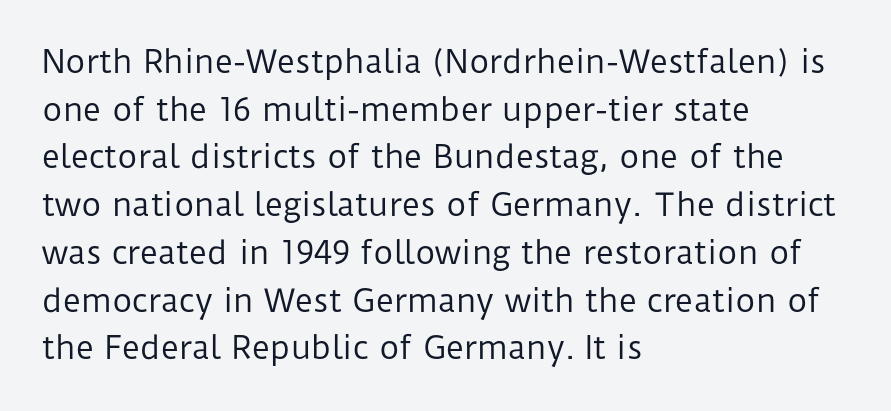
{"serif": "no", "italic": "no", "bold": "no", "weight": "regular", "width": "normal", "stroke_contrast": "low", "x_height": "medium", "monospaced": "no", "underline": "no", "align": "left", "line_spacing": "normal", "line_spacing_ratio": 1.54, "letter_spacing": "normal", "letter_spacing_em": 0.0, "glyph_px": 31}
